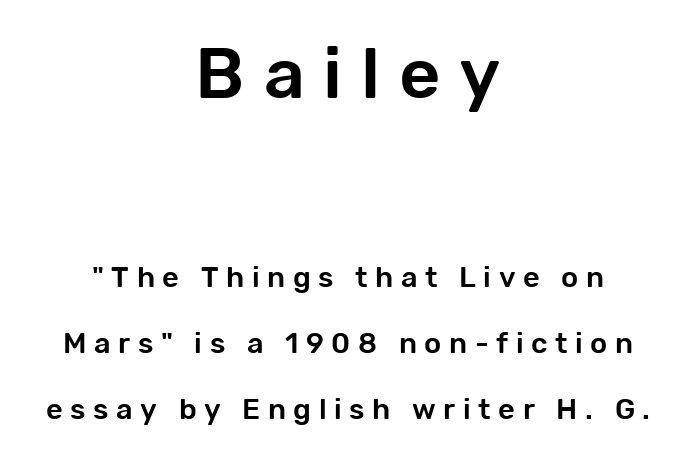
The image shows 72 px sans-serif type, upright; set centered, loose line spacing (2.27x), unusually wide letter spacing (+0.26 em), not underlined; the first (top) block is 2.48x larger; low stroke contrast and a medium x-height.
